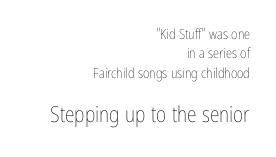
The image shows 22 px text type, upright; set right-aligned, normal line spacing (1.38x), normal letter spacing, not underlined; the second (bottom) block is 1.57x larger.
